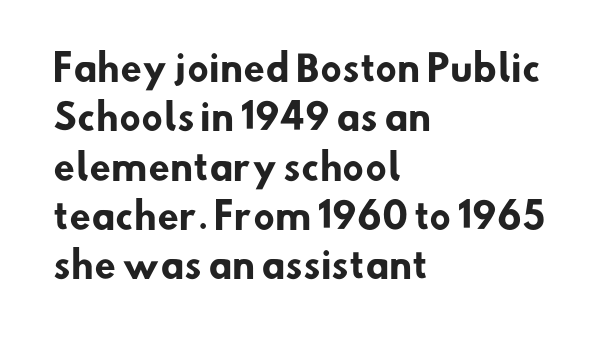
{"serif": "no", "bold": "yes", "weight": "heavy", "width": "normal", "stroke_contrast": "low", "x_height": "small", "monospaced": "no", "underline": "no", "align": "left", "line_spacing": "normal", "line_spacing_ratio": 1.41, "letter_spacing": "normal", "letter_spacing_em": 0.0, "glyph_px": 35}
